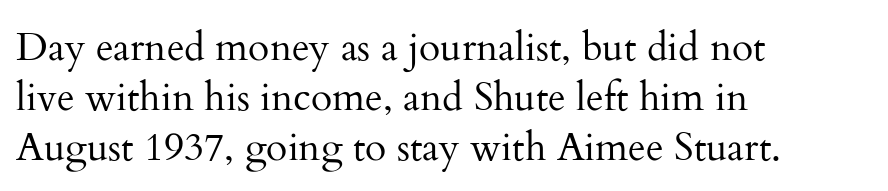
{"serif": "yes", "italic": "no", "bold": "no", "weight": "regular", "width": "normal", "stroke_contrast": "medium", "x_height": "small", "monospaced": "no", "underline": "no", "align": "left", "line_spacing": "normal", "line_spacing_ratio": 1.28, "letter_spacing": "normal", "letter_spacing_em": 0.0, "glyph_px": 39}
